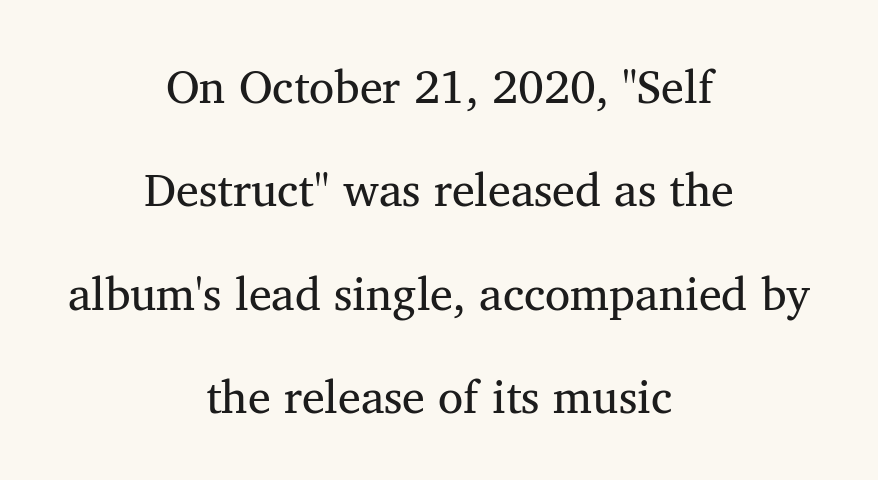
{"serif": "yes", "italic": "no", "bold": "no", "weight": "regular", "width": "normal", "stroke_contrast": "medium", "x_height": "medium", "monospaced": "no", "underline": "no", "align": "center", "line_spacing": "loose", "line_spacing_ratio": 2.25, "letter_spacing": "normal", "letter_spacing_em": 0.0, "glyph_px": 46}
